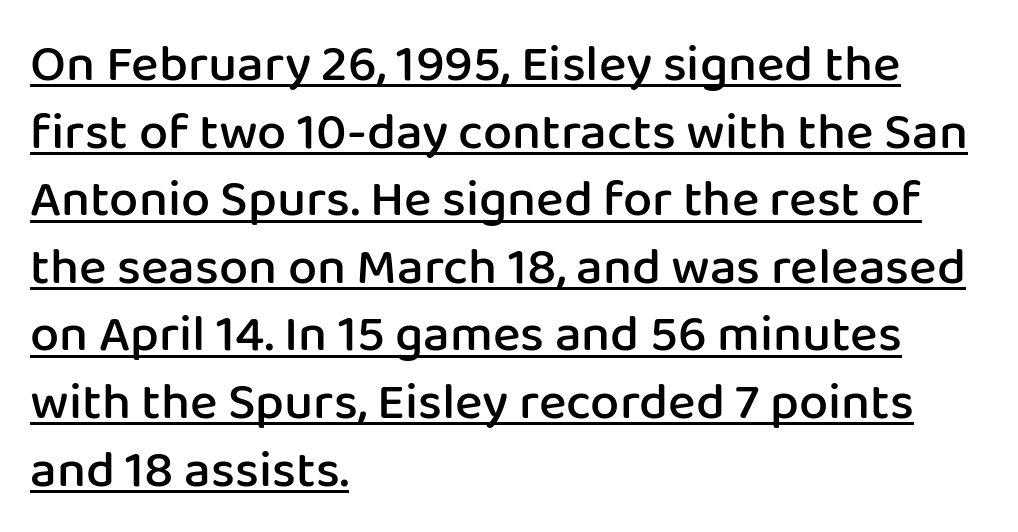
Q: Is the text bold? A: Semi-bold.
Q: Is the text italic (slanted)? A: No, it is upright.
Q: Is the typeface a serif or a sans-serif typeface? A: Sans-serif.
Q: Is the text underlined? A: Yes.
Q: How is the paragraph aligned? A: Left-aligned.
Q: Is the spacing between letters normal or unusually wide? A: Normal.
Q: Is the spacing between lines tight, normal or loose? A: Normal.
Q: Width (condensed, normal, or wide)? A: Normal.
Q: Stroke contrast? A: Low.
Q: x-height? A: Medium.
Q: Monospaced? A: No.
